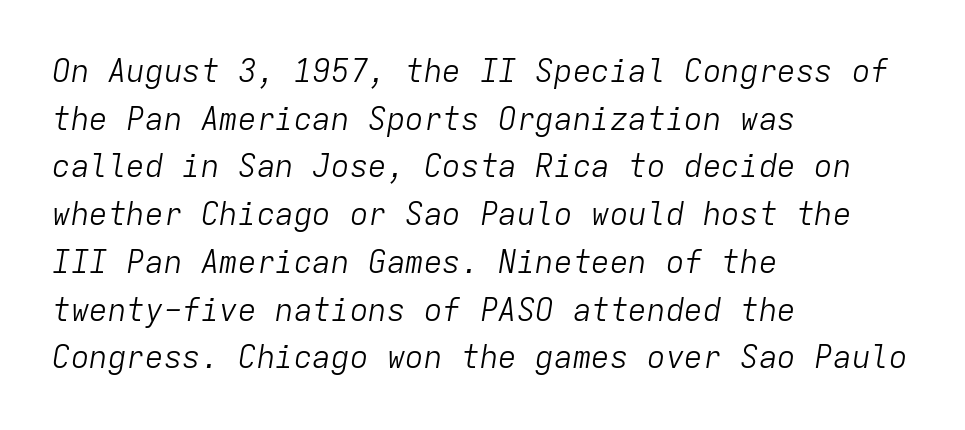
{"italic": "yes", "lean": "right", "slant_degrees": 9, "bold": "no", "weight": "light", "width": "normal", "stroke_contrast": "low", "x_height": "medium", "monospaced": "yes", "underline": "no", "align": "left", "line_spacing": "normal", "line_spacing_ratio": 1.54, "letter_spacing": "normal", "letter_spacing_em": 0.0, "glyph_px": 31}
